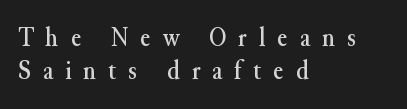
The image shows 27 px text type, upright; set left-aligned, line spacing 1.22x, unusually wide letter spacing (+0.44 em), not underlined.
